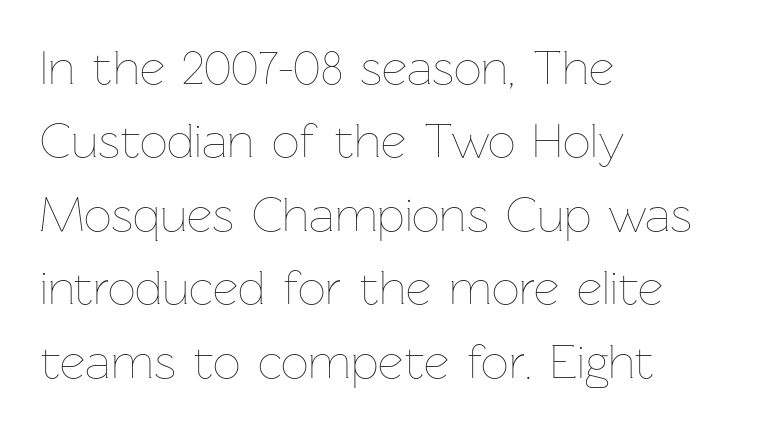
Q: Is the text bold? A: No.
Q: Is the text italic (slanted)? A: No, it is upright.
Q: Is the text underlined? A: No.
Q: How is the paragraph aligned? A: Left-aligned.
Q: Is the spacing between letters normal or unusually wide? A: Normal.
Q: Is the spacing between lines tight, normal or loose? A: Normal.
Q: Width (condensed, normal, or wide)? A: Normal.
Q: Stroke contrast? A: Low.
Q: x-height? A: Medium.
Q: Monospaced? A: No.
